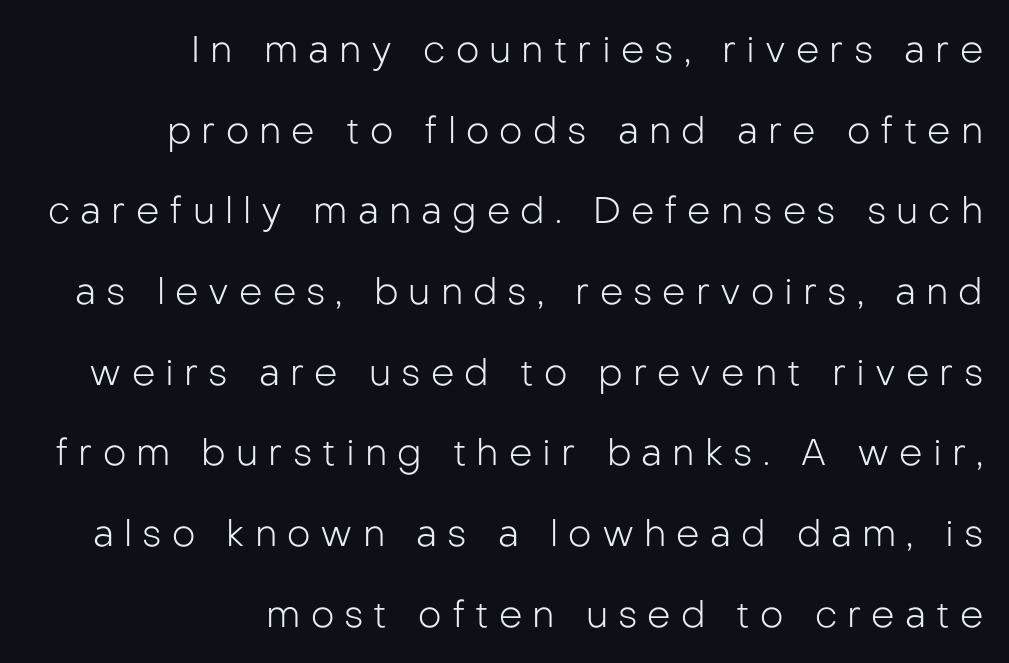
Q: Is the text bold? A: No.
Q: Is the text italic (slanted)? A: No, it is upright.
Q: Is the typeface a serif or a sans-serif typeface? A: Sans-serif.
Q: Is the text underlined? A: No.
Q: How is the paragraph aligned? A: Right-aligned.
Q: Is the spacing between letters normal or unusually wide? A: Unusually wide.
Q: Is the spacing between lines tight, normal or loose? A: Loose.
Q: Width (condensed, normal, or wide)? A: Normal.
Q: Stroke contrast? A: Low.
Q: x-height? A: Medium.
Q: Monospaced? A: No.
